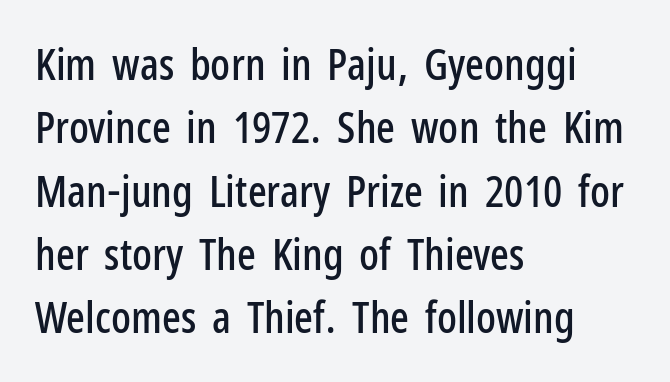
Q: Is the text italic (slanted)? A: No, it is upright.
Q: Is the typeface a serif or a sans-serif typeface? A: Sans-serif.
Q: Is the text underlined? A: No.
Q: How is the paragraph aligned? A: Left-aligned.
Q: Is the spacing between letters normal or unusually wide? A: Normal.
Q: Is the spacing between lines tight, normal or loose? A: Normal.
Q: Width (condensed, normal, or wide)? A: Condensed.
Q: Stroke contrast? A: Low.
Q: x-height? A: Medium.
Q: Monospaced? A: No.
